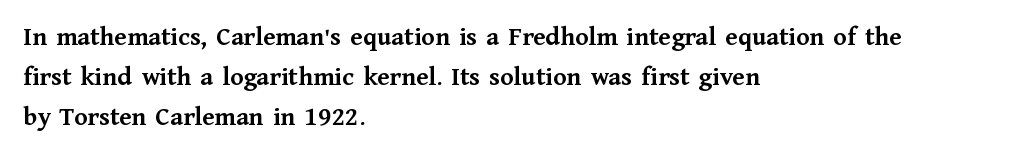
The rag falls on the right side of this text block. The axis of the letterforms is exactly vertical. Descender tails drop into unmarked territory. Inter-character spacing is left at the font's built-in metrics. Heavy, bold letterforms.
